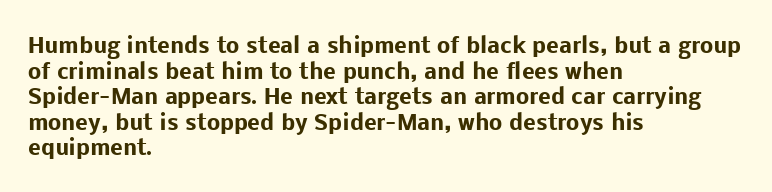
{"italic": "no", "bold": "yes", "underline": "no", "align": "left", "line_spacing_ratio": 1.22, "letter_spacing": "normal", "letter_spacing_em": 0.0, "glyph_px": 21}
